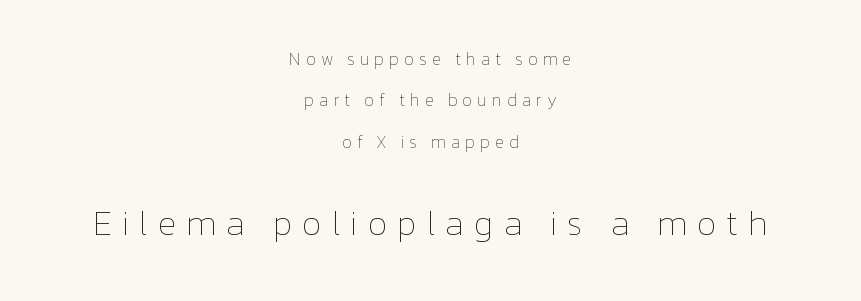
Q: Is the text bold? A: No.
Q: Is the text italic (slanted)? A: No, it is upright.
Q: Is the text underlined? A: No.
Q: How is the paragraph aligned? A: Centered.
Q: Is the spacing between letters normal or unusually wide? A: Unusually wide.
Q: Is the spacing between lines tight, normal or loose? A: Loose.
Q: Which block of text is set in a larger size, the first (top) or the second (bottom)? A: The second (bottom) one.
Q: Width (condensed, normal, or wide)? A: Normal.
Q: Stroke contrast? A: Low.
Q: x-height? A: Medium.
Q: Monospaced? A: No.
